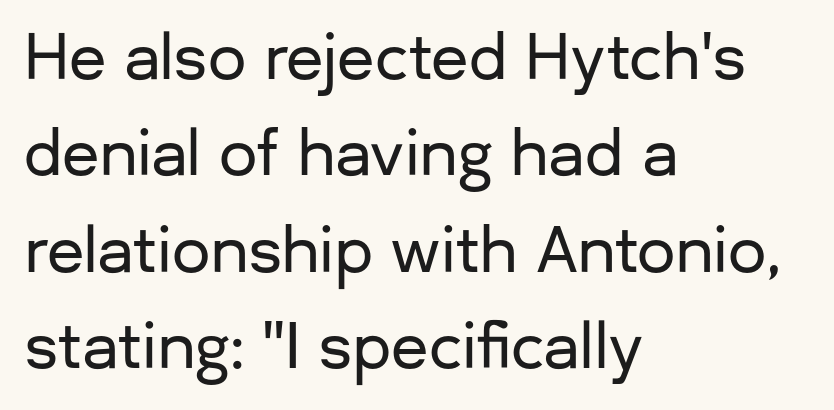
Q: Is the text italic (slanted)? A: No, it is upright.
Q: Is the typeface a serif or a sans-serif typeface? A: Sans-serif.
Q: Is the text underlined? A: No.
Q: How is the paragraph aligned? A: Left-aligned.
Q: Is the spacing between letters normal or unusually wide? A: Normal.
Q: Is the spacing between lines tight, normal or loose? A: Normal.
Q: Width (condensed, normal, or wide)? A: Normal.
Q: Stroke contrast? A: Low.
Q: x-height? A: Medium.
Q: Monospaced? A: No.
